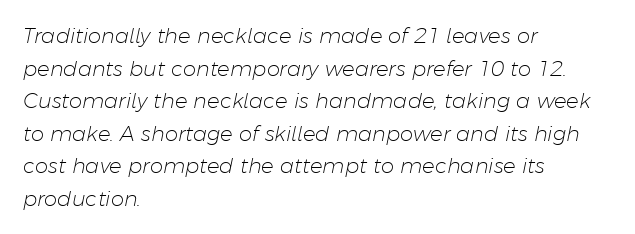
Is the type slanted? Yes — the strokes lean at a clear angle. Rows of type keep a routine distance in the vertical direction. The specimen omits any rule beneath the text block's lines. The font sits on the lighter half of the weight spectrum, regular included. The letters sit at their default tracking, neither squeezed nor spread.
